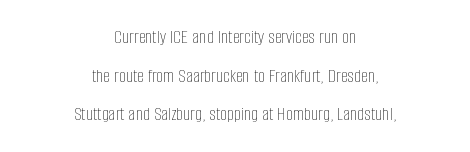
The image shows 20 px text type, upright; set centered, loose line spacing (1.93x), normal letter spacing, not underlined.
